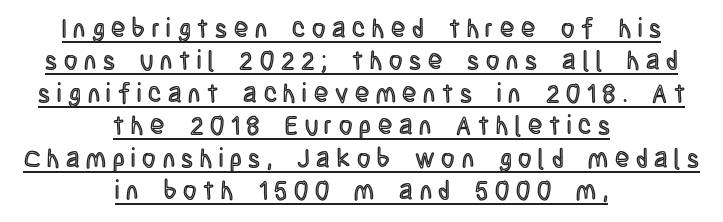
In CSS terms this would be text-align: center. Inter-character spacing is expanded well beyond the font's built-in metrics. Decoration check: the copy is underlined. Leading matches the norm, producing a regular column. The specimen reads as upright at a glance.
